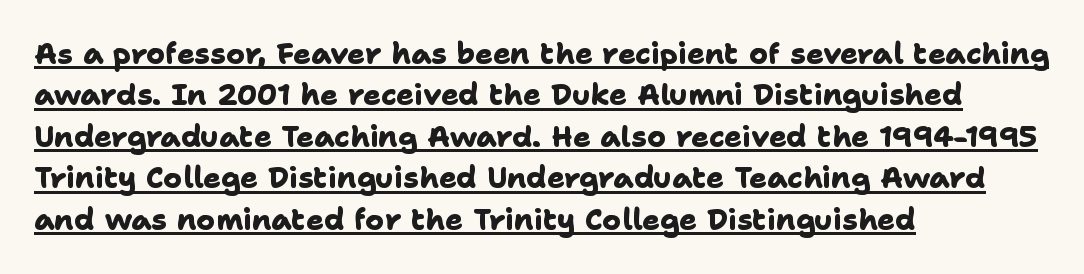
{"serif": "no", "bold": "yes", "weight": "heavy", "width": "normal", "stroke_contrast": "low", "x_height": "medium", "monospaced": "no", "underline": "yes", "align": "left", "line_spacing": "normal", "line_spacing_ratio": 1.43, "letter_spacing": "normal", "letter_spacing_em": 0.0, "glyph_px": 29}
